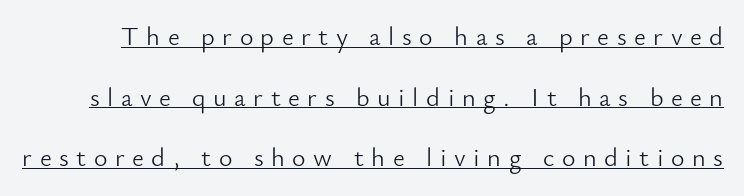
{"italic": "no", "bold": "no", "underline": "yes", "line_spacing": "loose", "line_spacing_ratio": 2.33, "letter_spacing": "wide", "letter_spacing_em": 0.29, "glyph_px": 26}
